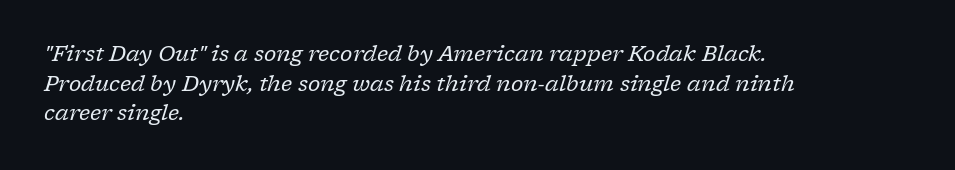
Q: Is the text bold? A: No.
Q: Is the text italic (slanted)? A: Yes, it leans right by about 17 degrees.
Q: Is the text underlined? A: No.
Q: How is the paragraph aligned? A: Left-aligned.
Q: Is the spacing between letters normal or unusually wide? A: Normal.
Q: Is the spacing between lines tight, normal or loose? A: Normal.
